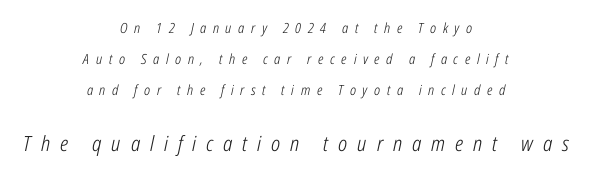
The image shows 21 px text type, italic (leaning right); set centered, loose line spacing (2.23x), unusually wide letter spacing (+0.47 em), not underlined; the second (bottom) block is 1.5x larger.
